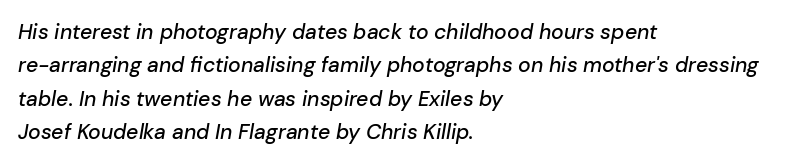
{"italic": "yes", "lean": "right", "slant_degrees": 10, "underline": "no", "align": "left", "line_spacing": "normal", "line_spacing_ratio": 1.59, "letter_spacing": "normal", "letter_spacing_em": 0.0, "glyph_px": 21}
